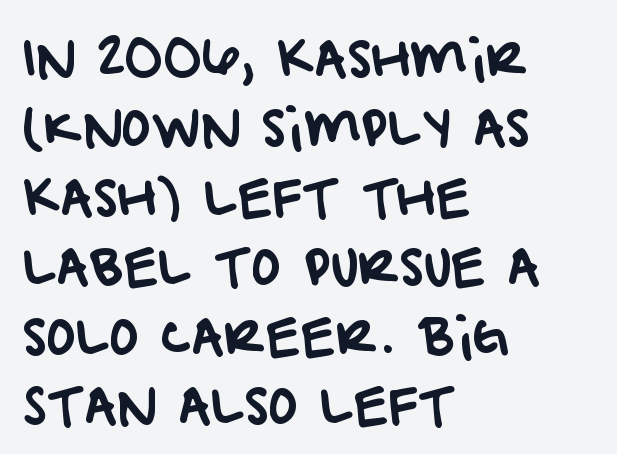
{"serif": "no", "width": "normal", "stroke_contrast": "low", "x_height": "large", "monospaced": "no", "underline": "no", "align": "left", "line_spacing": "normal", "line_spacing_ratio": 1.39, "letter_spacing": "normal", "letter_spacing_em": 0.0, "glyph_px": 50}
